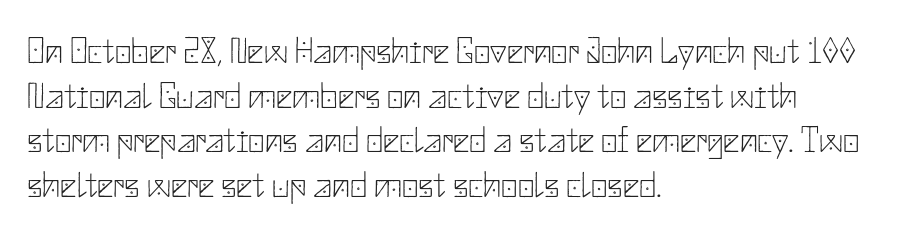
{"serif": "no", "italic": "no", "bold": "no", "weight": "thin", "width": "normal", "stroke_contrast": "low", "x_height": "small", "underline": "no", "align": "left", "line_spacing_ratio": 1.24, "letter_spacing": "normal", "letter_spacing_em": 0.0, "glyph_px": 36}
